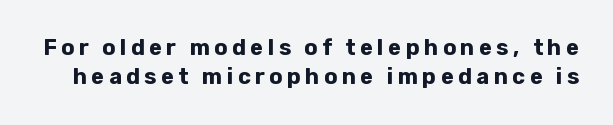
Q: Is the text bold? A: Yes.
Q: Is the text italic (slanted)? A: No, it is upright.
Q: Is the text underlined? A: No.
Q: Is the spacing between letters normal or unusually wide? A: Unusually wide.
Q: Is the spacing between lines tight, normal or loose? A: Normal.
